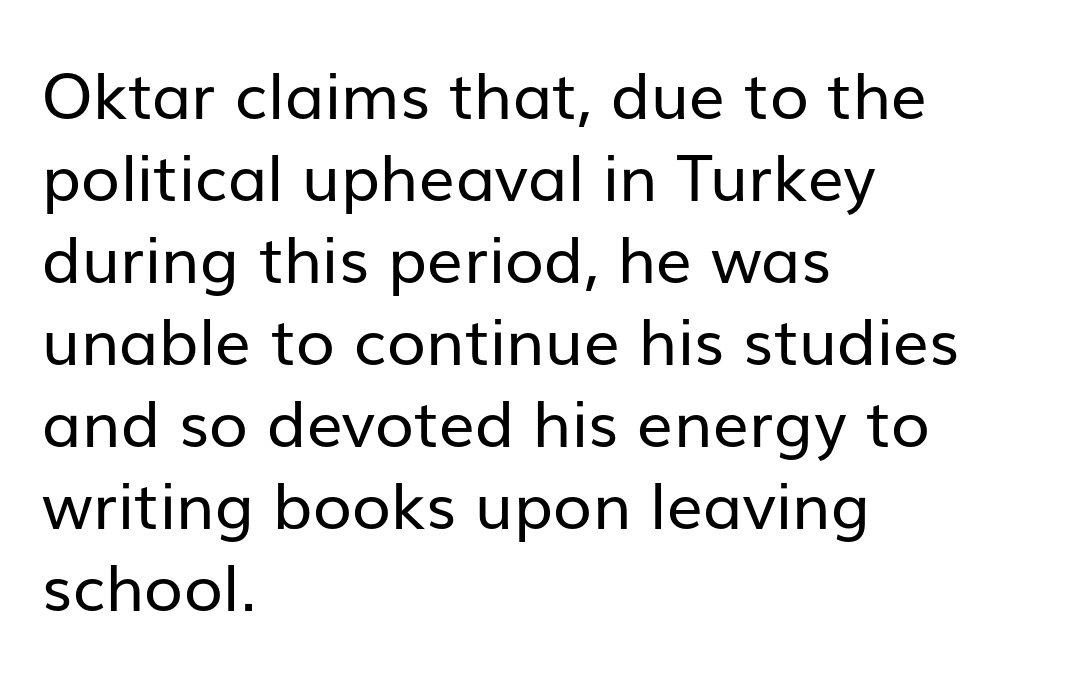
Type without underlining. Ink coverage per letter is moderate at most. Unlike a traditional serif, this face leaves its strokes unadorned. This sample uses plain, unmodified letter spacing. Do the letters lean? They stand straight. Is this a fixed-width face? No — the glyphs have proportional, varying widths.
